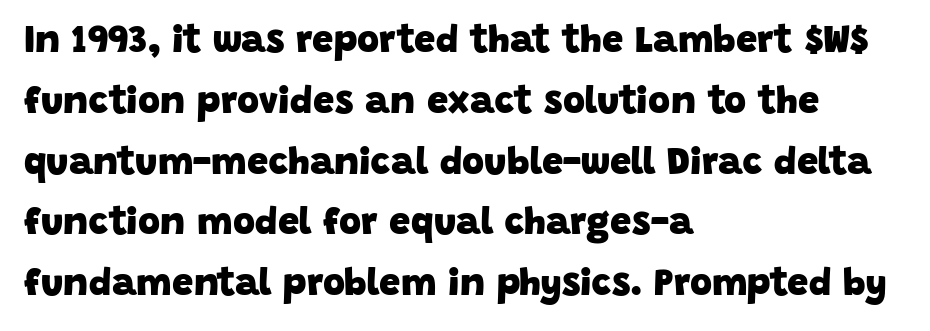
Look at the tracking — it's just the regular setting, nothing added. The ragged edge is on the right, which tells us the setting is flush left. A typesetter would call this proportional, since set widths differ per character. The passage shown stacks its lines at a standard gap. Clear beneath every line of the passage. The strokes are fattened all the way to bold.
